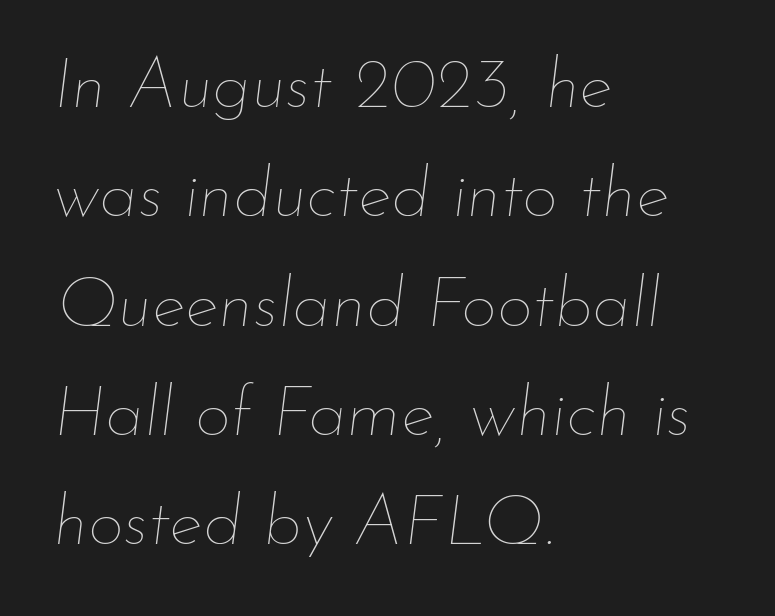
The image shows 71 px thin type, italic (leaning right); set left-aligned, normal line spacing (1.54x), normal letter spacing, not underlined; low stroke contrast and a small x-height.
